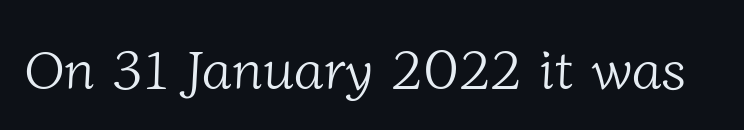
The image shows 55 px light serif type; set normal letter spacing, not underlined; low stroke contrast and a medium x-height.
